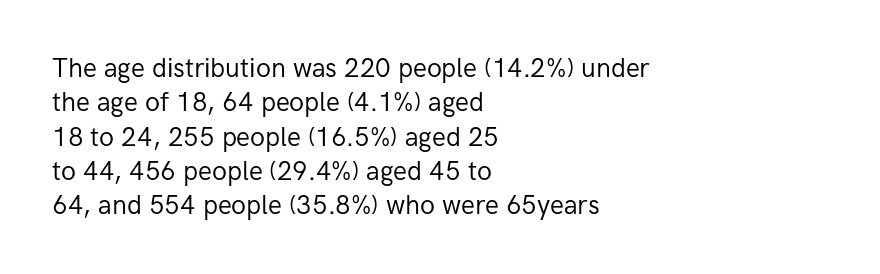
Q: Is the text bold? A: No.
Q: Is the text italic (slanted)? A: No, it is upright.
Q: Is the text underlined? A: No.
Q: How is the paragraph aligned? A: Left-aligned.
Q: Is the spacing between letters normal or unusually wide? A: Normal.
Q: Is the spacing between lines tight, normal or loose? A: Normal.
